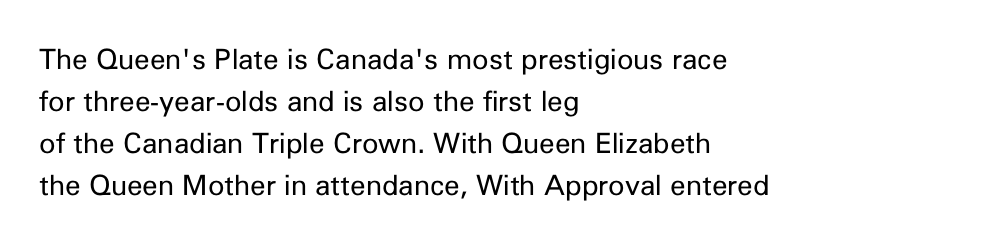
The horizontal fit of the characters is conventional and even. Unlike a traditional serif, this face leaves its strokes unadorned. You could not count columns in this text — the font is proportionally spaced. Italic? Not at all — the glyphs are vertical. The face looks like a standard text weight, possibly lighter.
